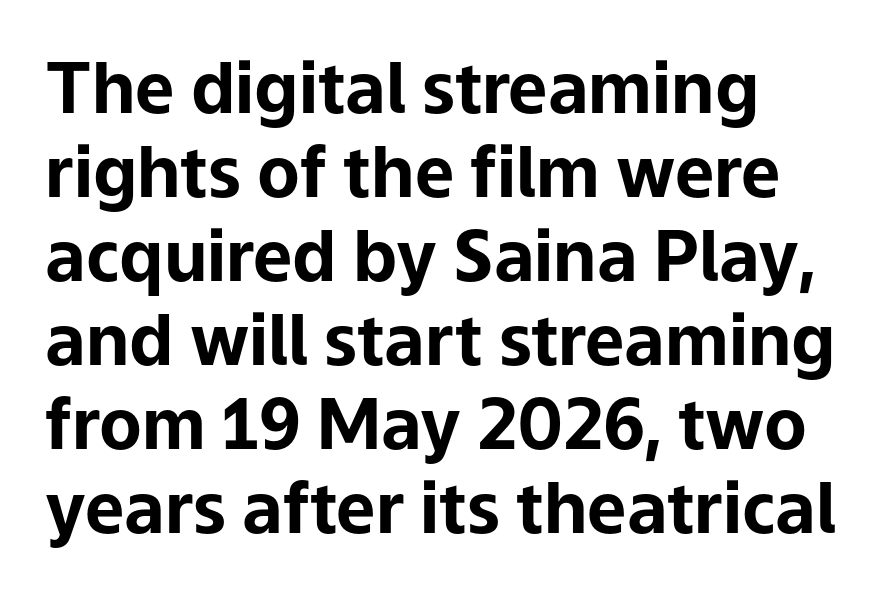
The image shows 70 px bold sans-serif type, upright; set left-aligned, line spacing 1.2x, normal letter spacing, not underlined; low stroke contrast and a medium x-height.
